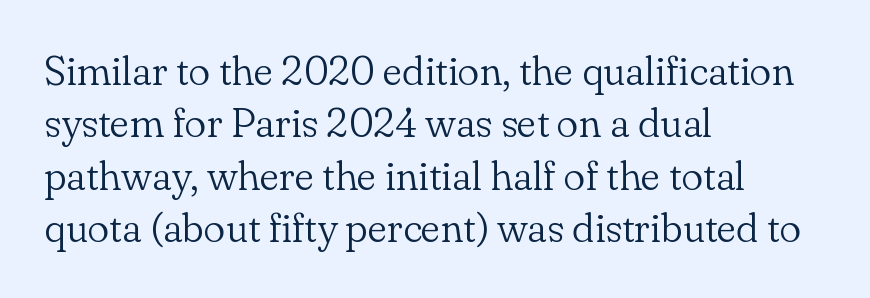
{"serif": "yes", "italic": "no", "bold": "no", "weight": "light", "width": "normal", "stroke_contrast": "low", "x_height": "small", "monospaced": "no", "underline": "no", "align": "left", "line_spacing": "normal", "line_spacing_ratio": 1.28, "letter_spacing": "normal", "letter_spacing_em": 0.0, "glyph_px": 41}
